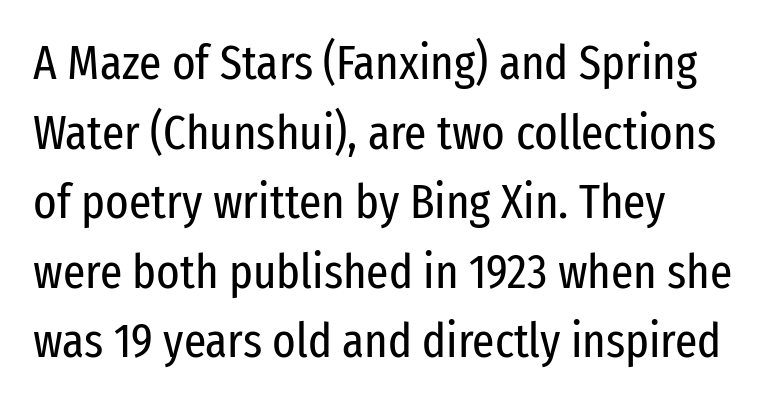
{"serif": "no", "italic": "no", "bold": "no", "weight": "regular", "width": "condensed", "stroke_contrast": "low", "x_height": "medium", "monospaced": "no", "underline": "no", "align": "left", "line_spacing": "normal", "line_spacing_ratio": 1.42, "letter_spacing": "normal", "letter_spacing_em": 0.0, "glyph_px": 49}
